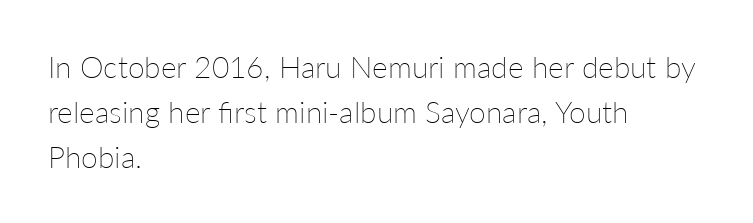
It's the straight-up-and-down kind of type. Each new line begins a customary step beneath the previous one. These lines are rendered in a variable-pitch font. The font sits on the lighter half of the weight spectrum, regular included. Only glyphs here, with clear space below each row. Short note: letters normally spaced.
